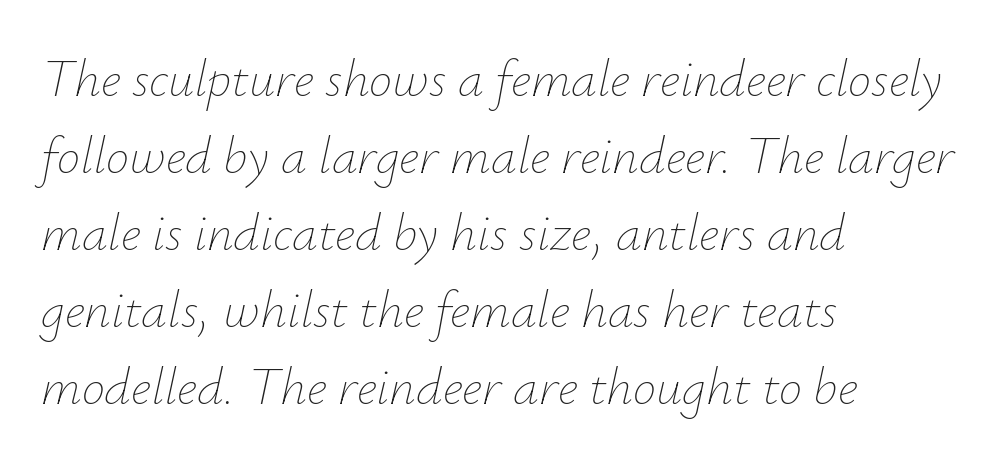
Q: Is the text bold? A: No.
Q: Is the text italic (slanted)? A: Yes, it leans right by about 12 degrees.
Q: Is the text underlined? A: No.
Q: How is the paragraph aligned? A: Left-aligned.
Q: Is the spacing between letters normal or unusually wide? A: Normal.
Q: Is the spacing between lines tight, normal or loose? A: Normal.
Q: Width (condensed, normal, or wide)? A: Normal.
Q: Stroke contrast? A: Low.
Q: x-height? A: Small.
Q: Monospaced? A: No.
